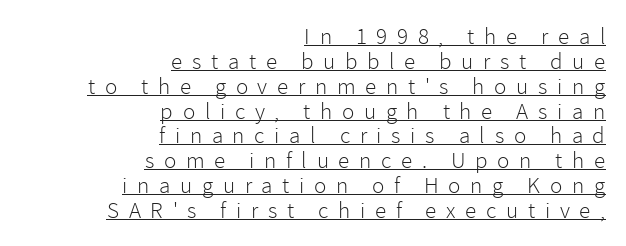
Q: Is the text bold? A: No.
Q: Is the text italic (slanted)? A: No, it is upright.
Q: Is the text underlined? A: Yes.
Q: How is the paragraph aligned? A: Right-aligned.
Q: Is the spacing between letters normal or unusually wide? A: Unusually wide.
Q: Is the spacing between lines tight, normal or loose? A: Tight.
